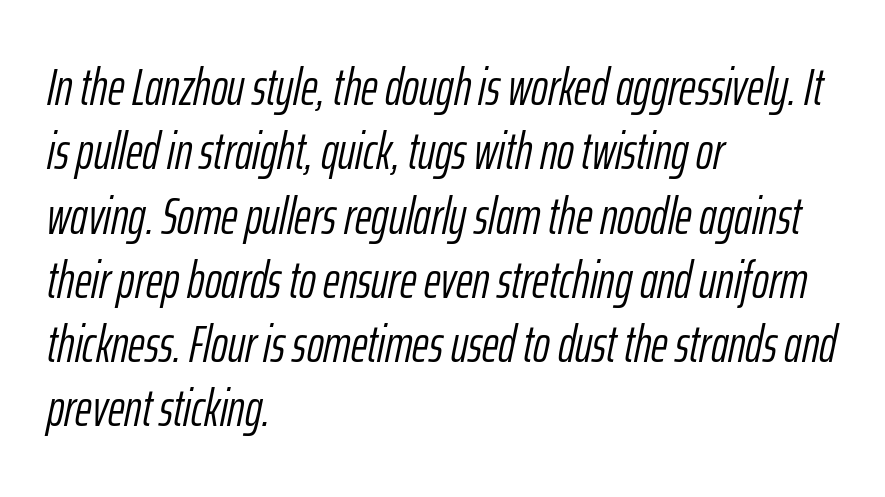
Q: Is the text bold? A: No.
Q: Is the text italic (slanted)? A: Yes, it leans right by about 12 degrees.
Q: Is the text underlined? A: No.
Q: How is the paragraph aligned? A: Left-aligned.
Q: Is the spacing between letters normal or unusually wide? A: Normal.
Q: Is the spacing between lines tight, normal or loose? A: Normal.
Q: Width (condensed, normal, or wide)? A: Condensed.
Q: Stroke contrast? A: Low.
Q: x-height? A: Medium.
Q: Monospaced? A: No.
